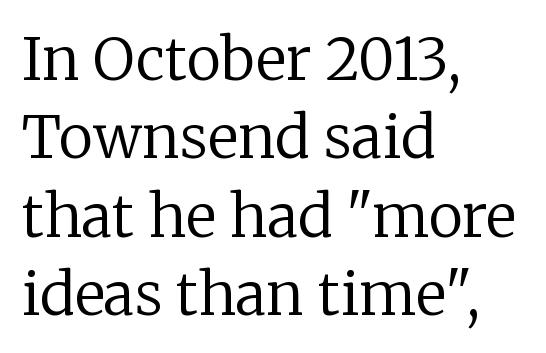
Q: Is the text bold? A: No.
Q: Is the text italic (slanted)? A: No, it is upright.
Q: Is the typeface a serif or a sans-serif typeface? A: Serif.
Q: Is the text underlined? A: No.
Q: How is the paragraph aligned? A: Left-aligned.
Q: Is the spacing between letters normal or unusually wide? A: Normal.
Q: Is the spacing between lines tight, normal or loose? A: Normal.
Q: Width (condensed, normal, or wide)? A: Normal.
Q: Stroke contrast? A: Low.
Q: x-height? A: Medium.
Q: Monospaced? A: No.
